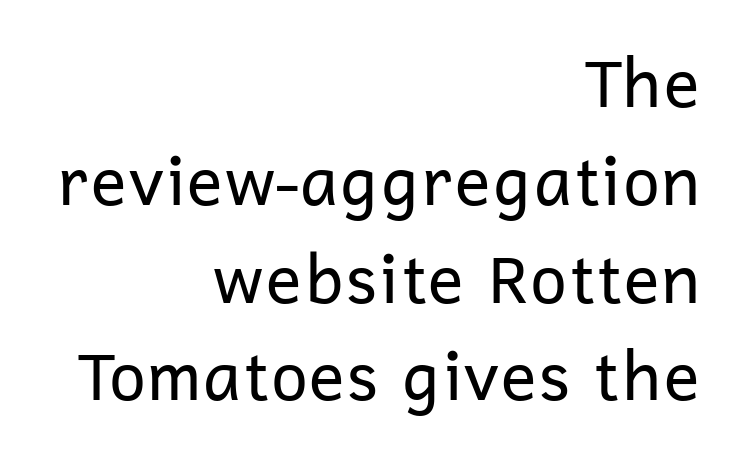
The passage is arranged like a letterhead date or caption credit — flush right. Stroke mass is kept to a normal reading level or below. The font family rendered here belongs to the sans-serif group. The strip under each line holds only bare page.
